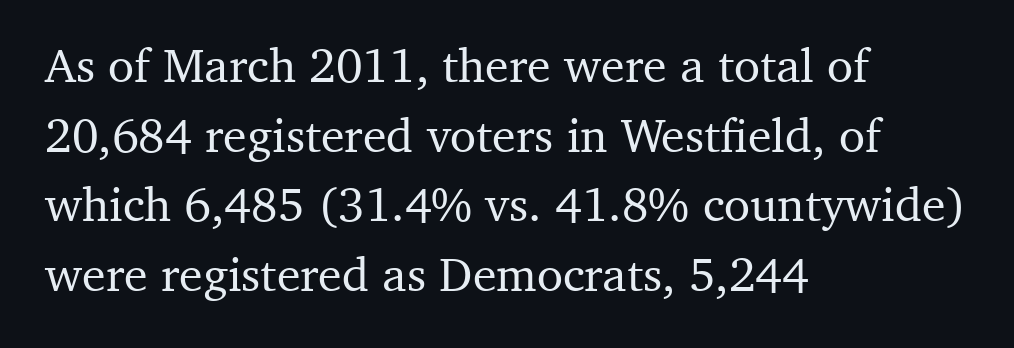
{"serif": "yes", "italic": "no", "width": "normal", "stroke_contrast": "medium", "x_height": "medium", "monospaced": "no", "underline": "no", "align": "left", "line_spacing": "normal", "line_spacing_ratio": 1.45, "letter_spacing": "normal", "letter_spacing_em": 0.0, "glyph_px": 48}
